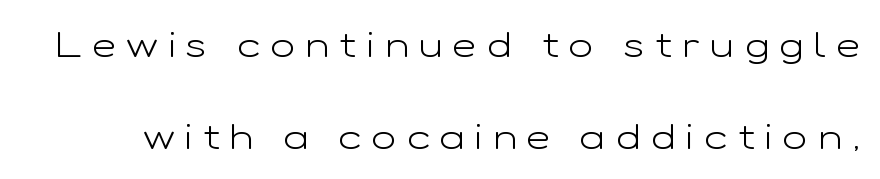
{"serif": "no", "italic": "no", "bold": "no", "weight": "light", "width": "wide", "stroke_contrast": "low", "x_height": "medium", "monospaced": "no", "underline": "no", "line_spacing": "loose", "line_spacing_ratio": 2.5, "letter_spacing": "wide", "letter_spacing_em": 0.28, "glyph_px": 37}
